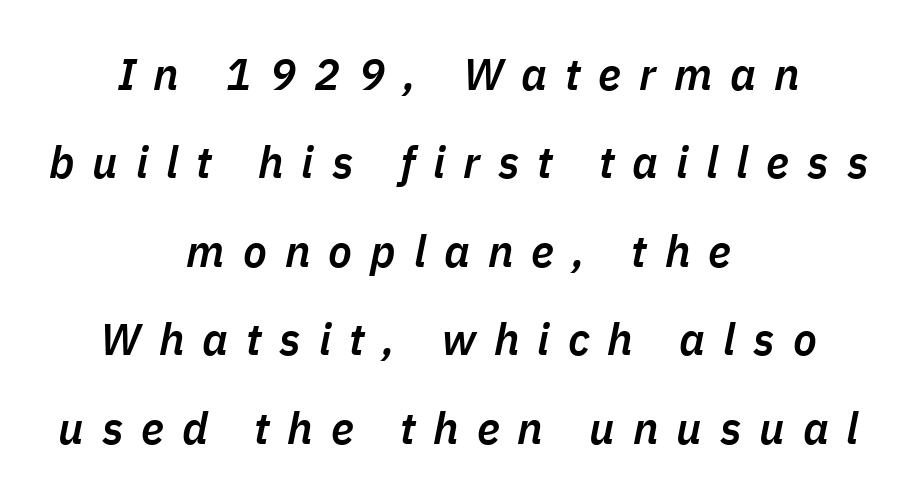
Q: Is the text bold? A: Semi-bold.
Q: Is the text italic (slanted)? A: Yes, it leans right by about 11 degrees.
Q: Is the text underlined? A: No.
Q: How is the paragraph aligned? A: Centered.
Q: Is the spacing between letters normal or unusually wide? A: Unusually wide.
Q: Is the spacing between lines tight, normal or loose? A: Loose.
Q: Width (condensed, normal, or wide)? A: Normal.
Q: Stroke contrast? A: Low.
Q: x-height? A: Medium.
Q: Monospaced? A: No.
